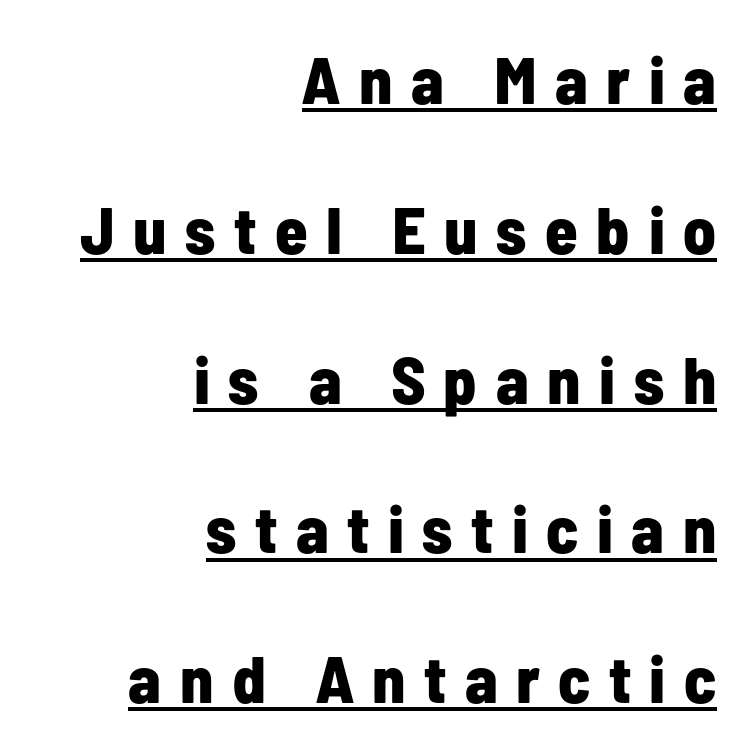
The image shows 66 px bold, condensed sans-serif type, upright; set right-aligned, loose line spacing (2.27x), unusually wide letter spacing (+0.28 em), underlined; low stroke contrast and a medium x-height.
